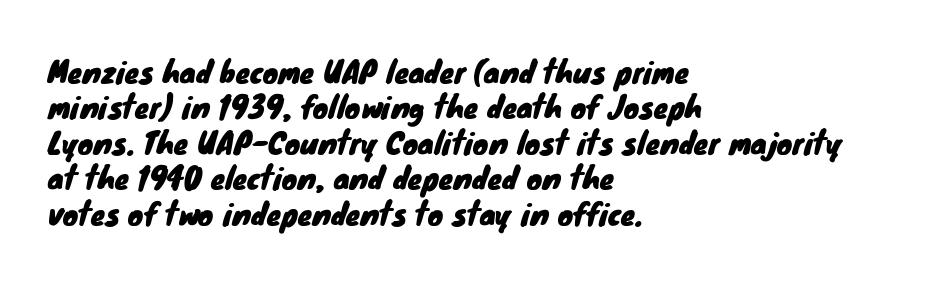
The image shows 29 px sans-serif type; set left-aligned, line spacing 1.22x, normal letter spacing, not underlined; low stroke contrast and a small x-height.
